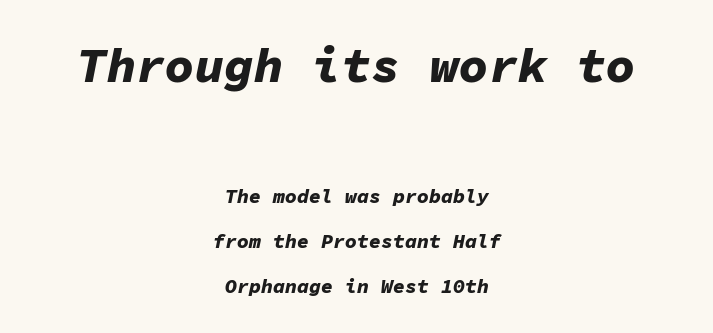
The image shows 49 px bold type, italic (leaning right), monospaced; set centered, loose line spacing (2.26x), normal letter spacing, not underlined; the first (top) block is 2.45x larger; low stroke contrast and a medium x-height.
